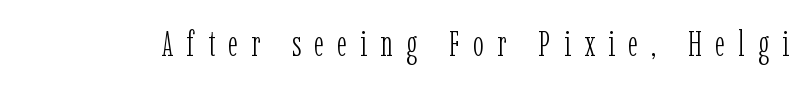
The image shows 36 px light, condensed serif type, upright; set unusually wide letter spacing (+0.37 em), not underlined; low stroke contrast and a medium x-height.
